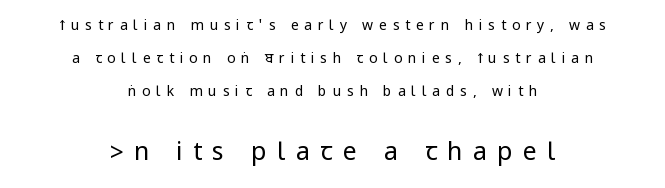
Q: Is the text bold? A: No.
Q: Is the text italic (slanted)? A: No, it is upright.
Q: Is the text underlined? A: No.
Q: How is the paragraph aligned? A: Centered.
Q: Is the spacing between letters normal or unusually wide? A: Unusually wide.
Q: Is the spacing between lines tight, normal or loose? A: Loose.
Q: Which block of text is set in a larger size, the first (top) or the second (bottom)? A: The second (bottom) one.
